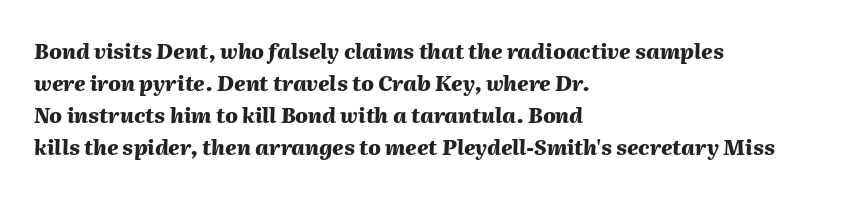
{"italic": "yes", "lean": "right", "slant_degrees": 2, "bold": "yes", "underline": "no", "align": "left", "line_spacing": "normal", "line_spacing_ratio": 1.53, "letter_spacing": "normal", "letter_spacing_em": 0.0, "glyph_px": 21}
